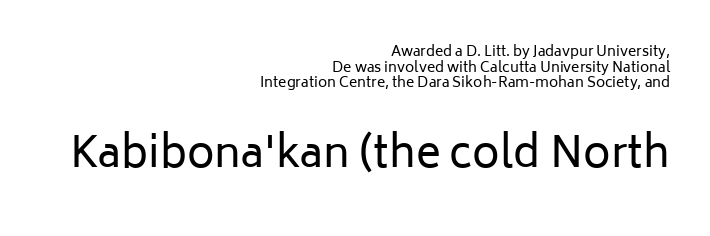
{"serif": "no", "italic": "no", "bold": "no", "weight": "regular", "width": "normal", "stroke_contrast": "low", "x_height": "medium", "monospaced": "no", "underline": "no", "align": "right", "line_spacing": "tight", "line_spacing_ratio": 1.11, "letter_spacing": "normal", "letter_spacing_em": 0.0, "larger_block": "second", "size_ratio": 3.0, "glyph_px": 42}
